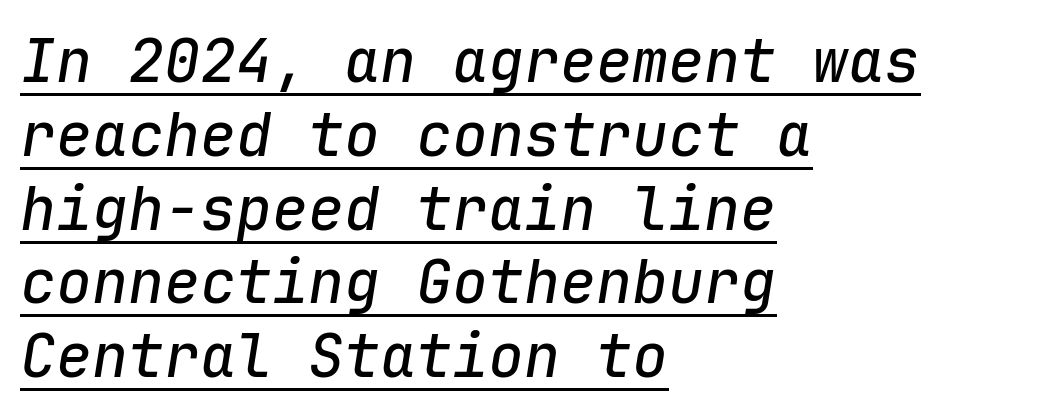
The ragged edge is on the right, which tells us the setting is flush left. There's an unmistakable incline to the writing here. Do the characters align in a grid? Yes, the font is monospaced. There is no visible air inserted between adjacent glyphs.
